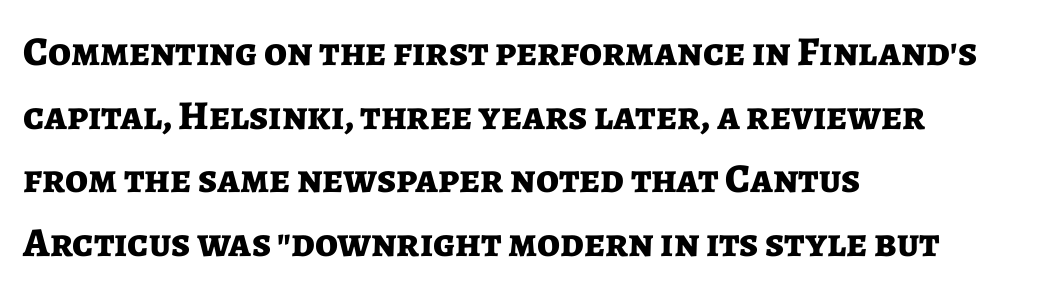
{"serif": "no", "italic": "no", "bold": "yes", "weight": "bold", "width": "normal", "stroke_contrast": "low", "x_height": "medium", "monospaced": "no", "underline": "no", "align": "left", "line_spacing": "normal", "line_spacing_ratio": 1.55, "letter_spacing": "normal", "letter_spacing_em": 0.0, "glyph_px": 41}
